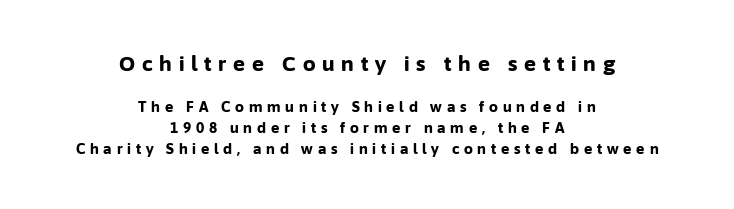
The image shows 20 px bold type, upright; set centered, normal line spacing (1.49x), unusually wide letter spacing (+0.34 em), not underlined; the first (top) block is 1.43x larger.
